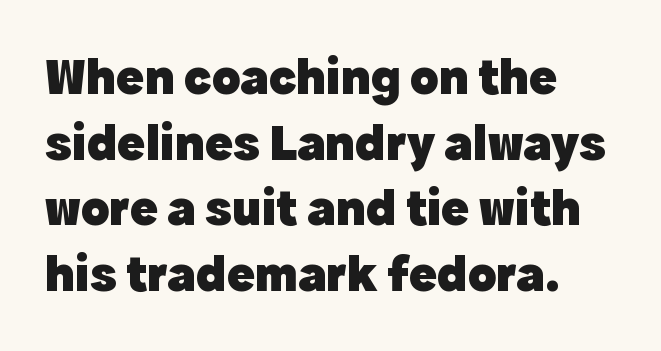
The image shows 52 px heavy sans-serif type, upright; set left-aligned, normal line spacing (1.26x), normal letter spacing, not underlined; a medium x-height.
